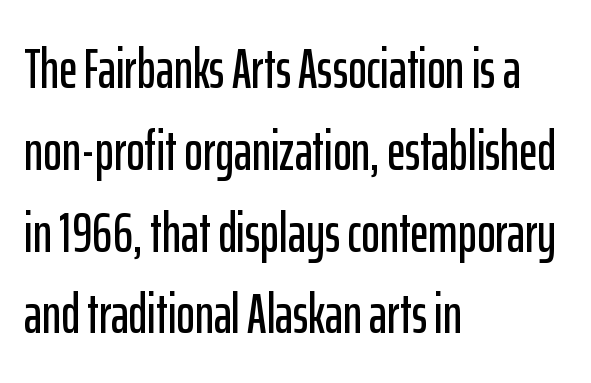
Q: Is the text italic (slanted)? A: No, it is upright.
Q: Is the typeface a serif or a sans-serif typeface? A: Sans-serif.
Q: Is the text underlined? A: No.
Q: How is the paragraph aligned? A: Left-aligned.
Q: Is the spacing between letters normal or unusually wide? A: Normal.
Q: Is the spacing between lines tight, normal or loose? A: Normal.
Q: Width (condensed, normal, or wide)? A: Condensed.
Q: Stroke contrast? A: Low.
Q: x-height? A: Medium.
Q: Monospaced? A: No.
